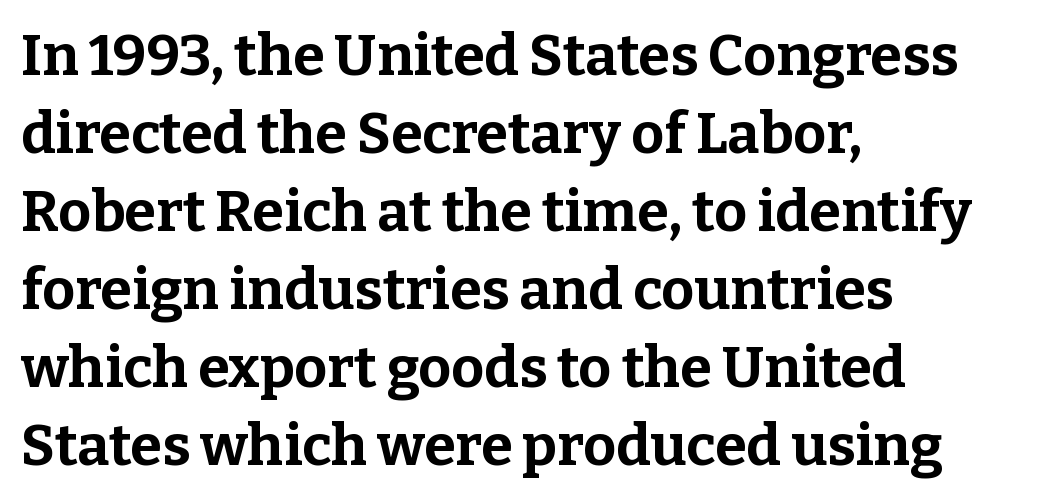
This sample has the flowing, uneven cadence of proportional lettering. The letters are bold, with thick, heavy strokes. Line beginnings align vertically; line endings do not. Compared with typical body copy, the letter spacing here is the same.
